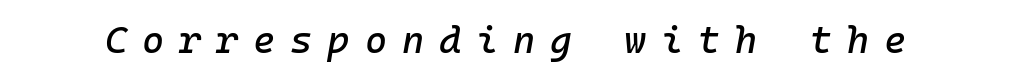
Q: Is the text italic (slanted)? A: Yes, it leans right by about 10 degrees.
Q: Is the text underlined? A: No.
Q: Is the spacing between letters normal or unusually wide? A: Unusually wide.
Q: Width (condensed, normal, or wide)? A: Normal.
Q: Stroke contrast? A: Low.
Q: x-height? A: Medium.
Q: Monospaced? A: Yes.
